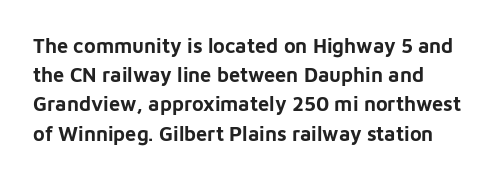
Q: Is the text bold? A: Yes.
Q: Is the text italic (slanted)? A: No, it is upright.
Q: Is the text underlined? A: No.
Q: How is the paragraph aligned? A: Left-aligned.
Q: Is the spacing between letters normal or unusually wide? A: Normal.
Q: Is the spacing between lines tight, normal or loose? A: Normal.
